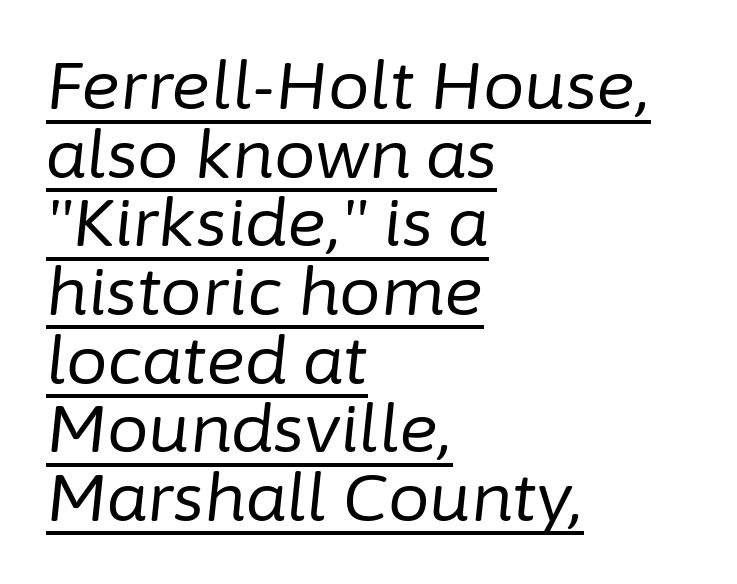
Q: Is the text bold? A: No.
Q: Is the text italic (slanted)? A: Yes, it leans right by about 6 degrees.
Q: Is the text underlined? A: Yes.
Q: How is the paragraph aligned? A: Left-aligned.
Q: Is the spacing between letters normal or unusually wide? A: Normal.
Q: Is the spacing between lines tight, normal or loose? A: Tight.
Q: Width (condensed, normal, or wide)? A: Normal.
Q: Stroke contrast? A: Low.
Q: x-height? A: Medium.
Q: Monospaced? A: No.
